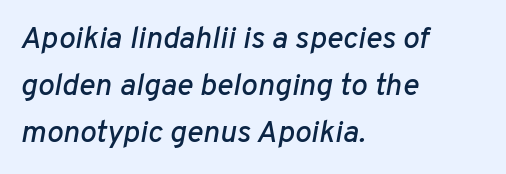
{"italic": "yes", "lean": "right", "slant_degrees": 10, "width": "normal", "stroke_contrast": "low", "x_height": "medium", "monospaced": "no", "underline": "no", "align": "left", "line_spacing": "normal", "line_spacing_ratio": 1.51, "letter_spacing": "normal", "letter_spacing_em": 0.0, "glyph_px": 31}
